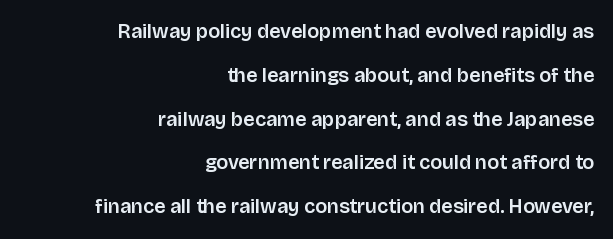
The image shows 20 px text type, upright; set right-aligned, loose line spacing (2.19x), normal letter spacing, not underlined.
